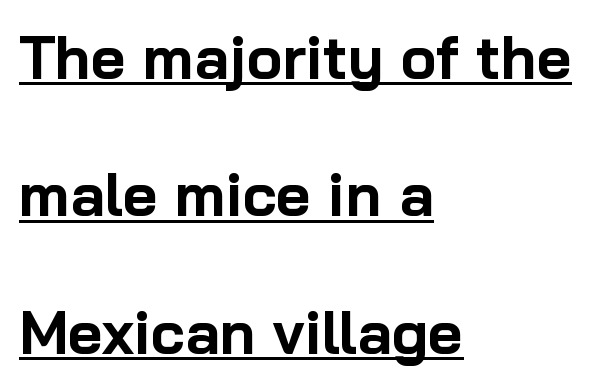
{"serif": "no", "italic": "no", "bold": "yes", "weight": "bold", "width": "normal", "stroke_contrast": "low", "x_height": "medium", "monospaced": "no", "underline": "yes", "align": "left", "line_spacing": "loose", "line_spacing_ratio": 2.29, "letter_spacing": "normal", "letter_spacing_em": 0.0, "glyph_px": 60}
